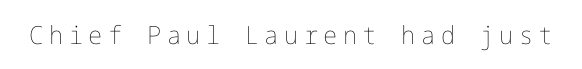
Caption: face not bold, strokes unweighted. Posture: vertical. The letters are spread apart with noticeably loose tracking. The baseline area is clear.
